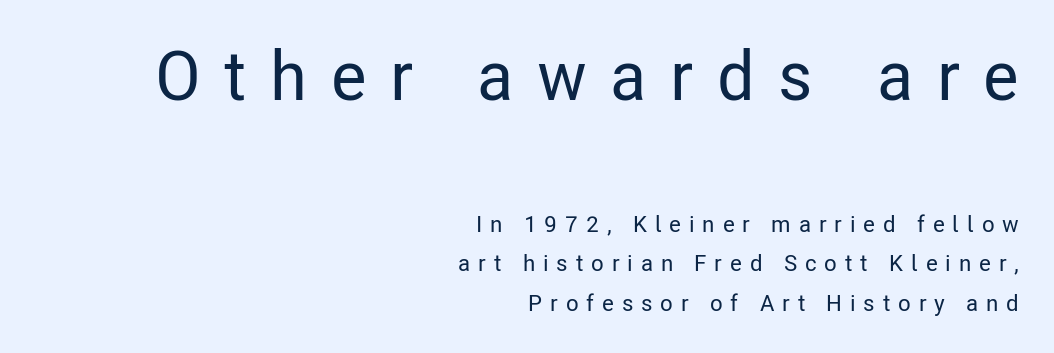
{"serif": "no", "italic": "no", "width": "condensed", "stroke_contrast": "low", "x_height": "medium", "monospaced": "no", "underline": "no", "align": "right", "line_spacing_ratio": 1.73, "letter_spacing": "wide", "letter_spacing_em": 0.34, "larger_block": "first", "size_ratio": 3.0, "glyph_px": 69}
